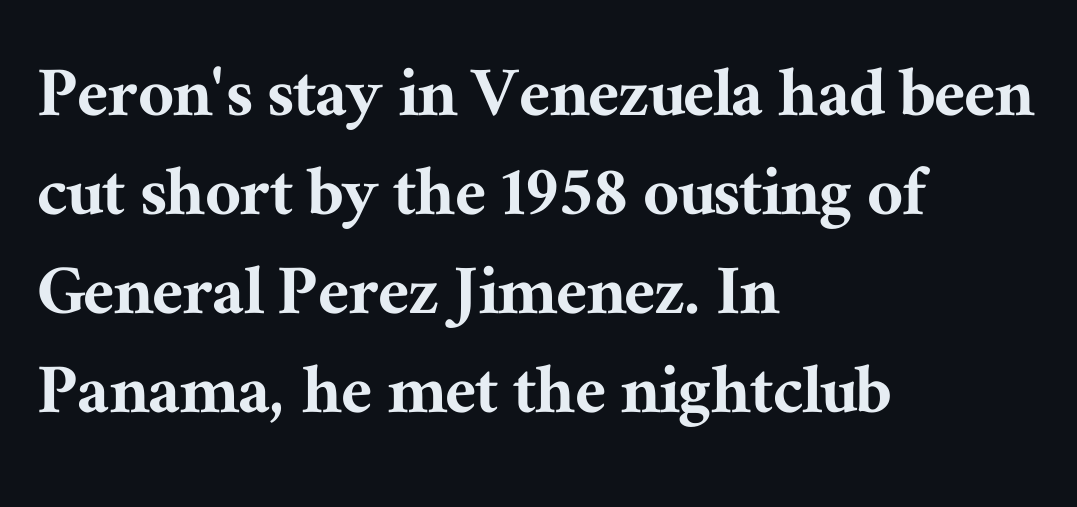
Q: Is the text italic (slanted)? A: No, it is upright.
Q: Is the typeface a serif or a sans-serif typeface? A: Serif.
Q: Is the text underlined? A: No.
Q: How is the paragraph aligned? A: Left-aligned.
Q: Is the spacing between letters normal or unusually wide? A: Normal.
Q: Is the spacing between lines tight, normal or loose? A: Normal.
Q: Width (condensed, normal, or wide)? A: Normal.
Q: Stroke contrast? A: Medium.
Q: x-height? A: Medium.
Q: Monospaced? A: No.
